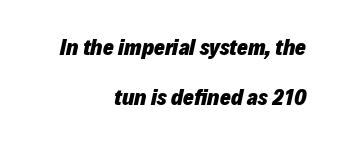
Q: Is the text bold? A: Yes.
Q: Is the text italic (slanted)? A: Yes, it leans right by about 12 degrees.
Q: Is the text underlined? A: No.
Q: How is the paragraph aligned? A: Right-aligned.
Q: Is the spacing between letters normal or unusually wide? A: Normal.
Q: Is the spacing between lines tight, normal or loose? A: Loose.
